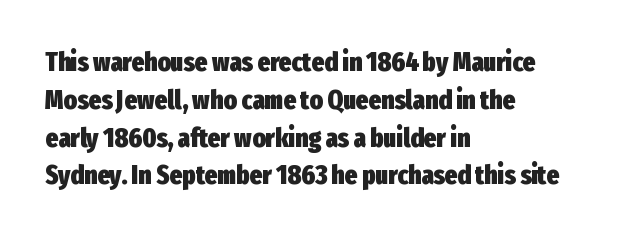
{"italic": "no", "bold": "yes", "underline": "no", "align": "left", "line_spacing": "normal", "line_spacing_ratio": 1.4, "letter_spacing": "normal", "letter_spacing_em": 0.0, "glyph_px": 27}
